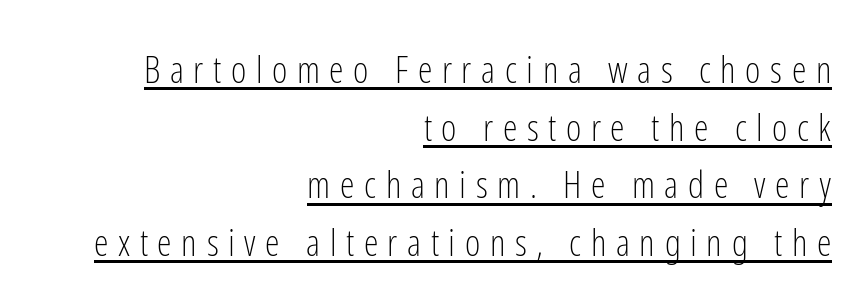
Q: Is the text bold? A: No.
Q: Is the text italic (slanted)? A: No, it is upright.
Q: Is the typeface a serif or a sans-serif typeface? A: Sans-serif.
Q: Is the text underlined? A: Yes.
Q: How is the paragraph aligned? A: Right-aligned.
Q: Is the spacing between letters normal or unusually wide? A: Unusually wide.
Q: Is the spacing between lines tight, normal or loose? A: Normal.
Q: Width (condensed, normal, or wide)? A: Condensed.
Q: Stroke contrast? A: Low.
Q: x-height? A: Medium.
Q: Monospaced? A: No.
